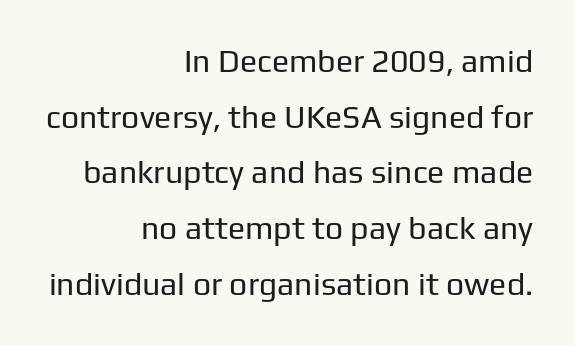
Is the type heavy? It reads as light-to-regular instead. Grotesque or geometric, the face here clearly has no serifs. The passage shown is typed in a proportional face where columns would drift. The lines in this sample share a right terminus and differ only in where they begin.
